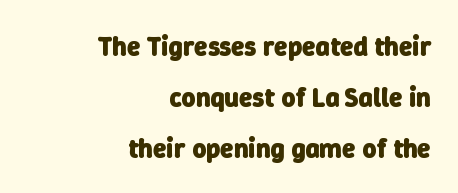
Does extra space separate the letters? No, they use regular spacing. Only glyphs here, with clear space below each row. In terms of weight, the rendering is a true, heavy bold. Every row of glyphs terminates at an identical x-position on the right.
